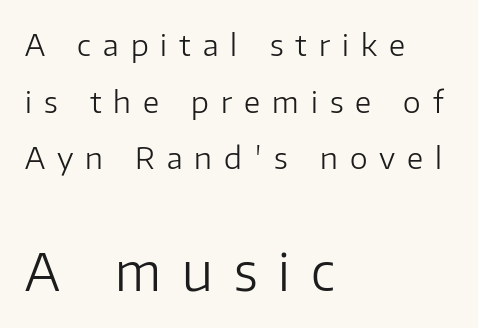
{"serif": "no", "italic": "no", "bold": "no", "weight": "light", "width": "normal", "stroke_contrast": "low", "x_height": "medium", "monospaced": "no", "underline": "no", "align": "left", "line_spacing_ratio": 1.89, "letter_spacing": "wide", "letter_spacing_em": 0.4, "larger_block": "second", "size_ratio": 1.73, "glyph_px": 52}
